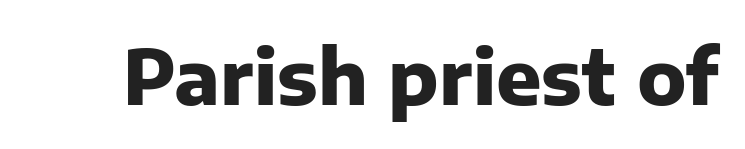
What weight is shown? A full bold with thick strokes. The passage shown has conventional tracking throughout. The type family on display is of the sans-serif kind. Unlike italic type, these characters show no tilt at all. Just letters on the line, the space beneath them empty.
